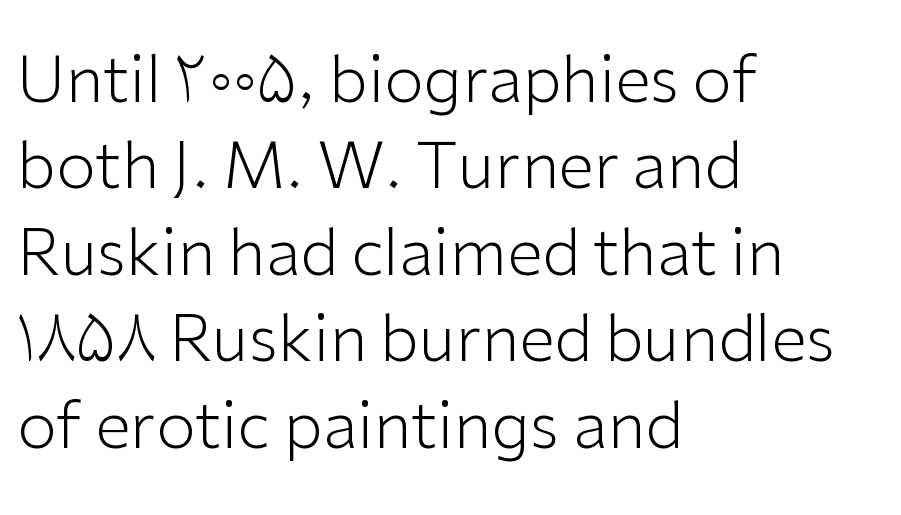
The image shows 64 px light sans-serif type, upright; set left-aligned, normal line spacing (1.35x), normal letter spacing, not underlined; low stroke contrast and a medium x-height.
